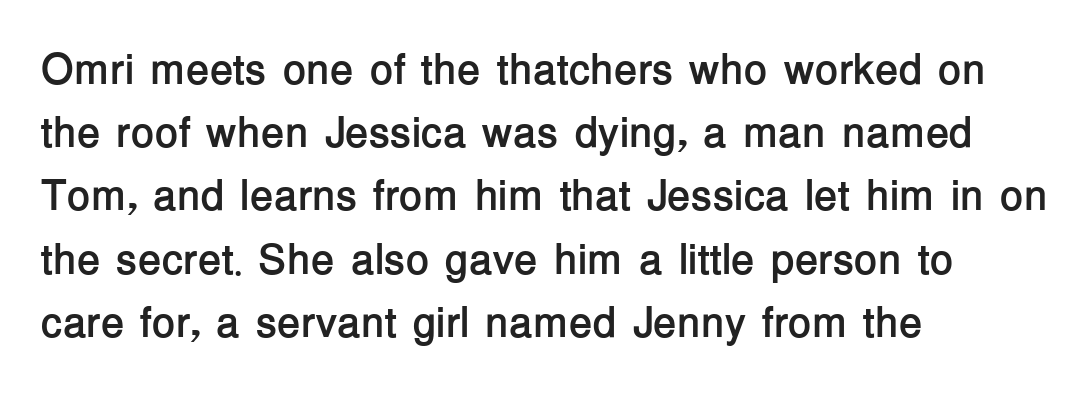
The image shows 43 px semibold sans-serif type, upright; set left-aligned, normal line spacing (1.47x), normal letter spacing, not underlined; low stroke contrast and a medium x-height.
